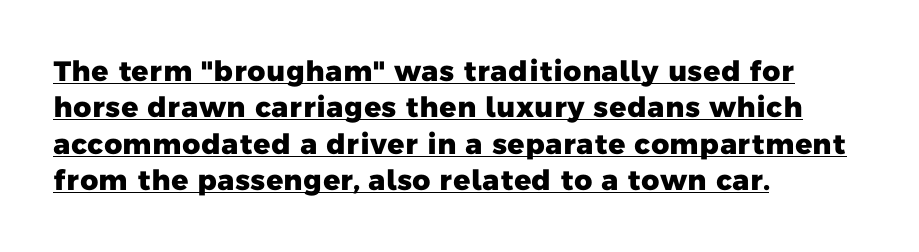
Q: Is the text bold? A: Yes.
Q: Is the typeface a serif or a sans-serif typeface? A: Sans-serif.
Q: Is the text underlined? A: Yes.
Q: How is the paragraph aligned? A: Left-aligned.
Q: Is the spacing between letters normal or unusually wide? A: Normal.
Q: Is the spacing between lines tight, normal or loose? A: Normal.
Q: Width (condensed, normal, or wide)? A: Normal.
Q: Stroke contrast? A: Low.
Q: x-height? A: Medium.
Q: Monospaced? A: No.
